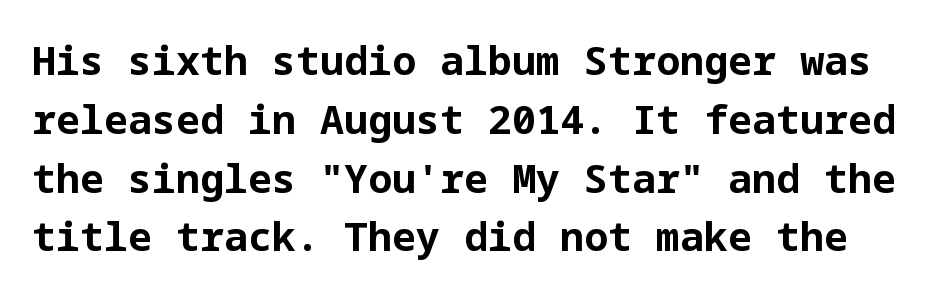
Q: Is the text bold? A: Yes.
Q: Is the text italic (slanted)? A: No, it is upright.
Q: Is the typeface a serif or a sans-serif typeface? A: Sans-serif.
Q: Is the text underlined? A: No.
Q: Is the spacing between letters normal or unusually wide? A: Normal.
Q: Is the spacing between lines tight, normal or loose? A: Normal.
Q: Width (condensed, normal, or wide)? A: Normal.
Q: Stroke contrast? A: Low.
Q: x-height? A: Medium.
